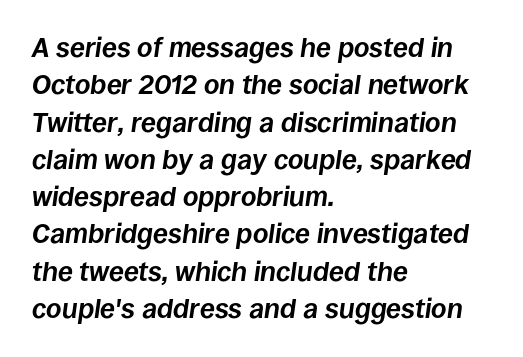
This is heavy type, rendered in bold. Spacing between characters is what you'd get straight out of the box. The foot of each line stays bare and open. The paragraph has a hard left edge and a soft right edge. Characters are canted at an angle relative to the baseline's perpendicular.
